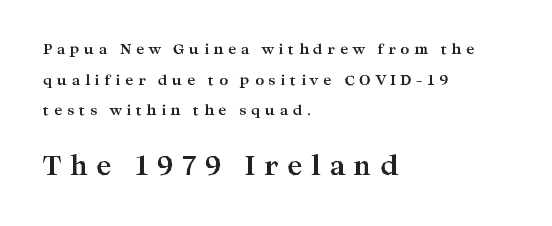
{"italic": "no", "bold": "yes", "underline": "no", "align": "left", "line_spacing": "loose", "line_spacing_ratio": 2.18, "letter_spacing": "wide", "letter_spacing_em": 0.33, "larger_block": "second", "size_ratio": 1.86, "glyph_px": 26}
